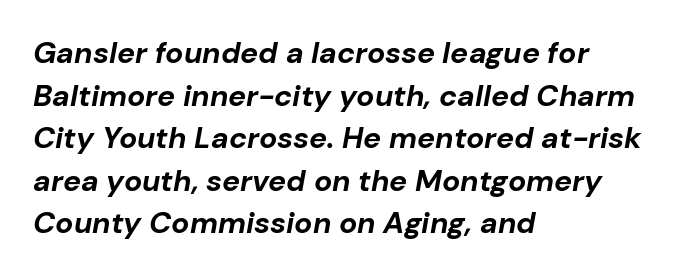
Look at the stroke-to-counter ratio: heavy, a bold. Short note: letters normally spaced. Successive baselines arrive at the customary interval. Quick note: italic. Words float on clear page, feet unadorned.
